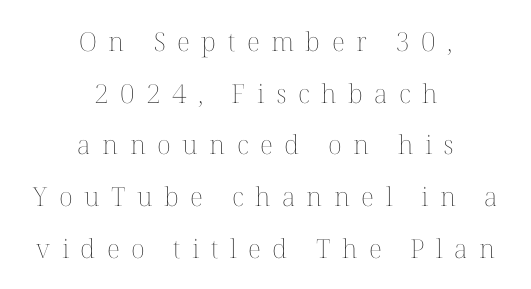
{"italic": "no", "bold": "no", "underline": "no", "align": "center", "line_spacing": "loose", "line_spacing_ratio": 1.99, "letter_spacing": "wide", "letter_spacing_em": 0.44, "glyph_px": 26}
